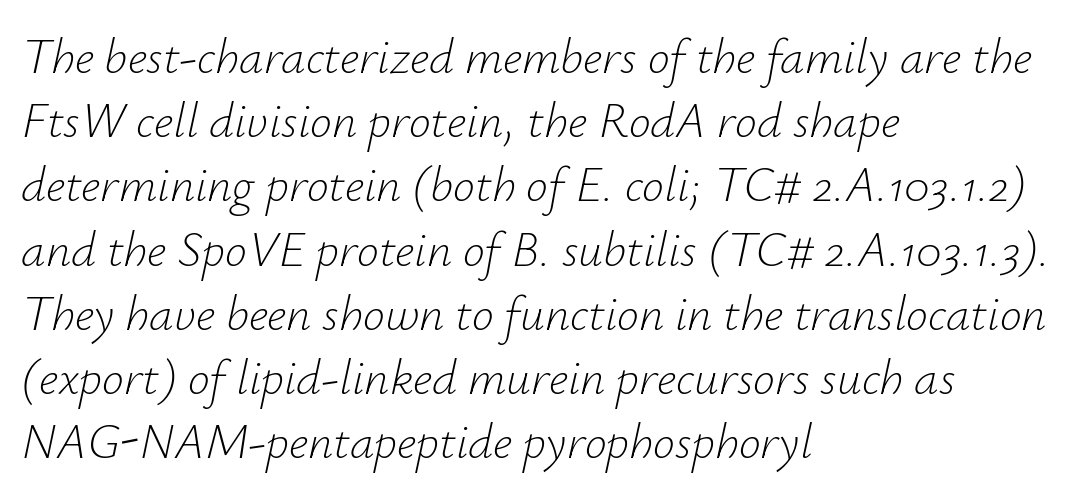
{"italic": "yes", "lean": "right", "slant_degrees": 12, "bold": "no", "weight": "light", "width": "normal", "stroke_contrast": "low", "x_height": "small", "monospaced": "no", "underline": "no", "align": "left", "line_spacing": "normal", "line_spacing_ratio": 1.31, "letter_spacing": "normal", "letter_spacing_em": 0.0, "glyph_px": 49}
